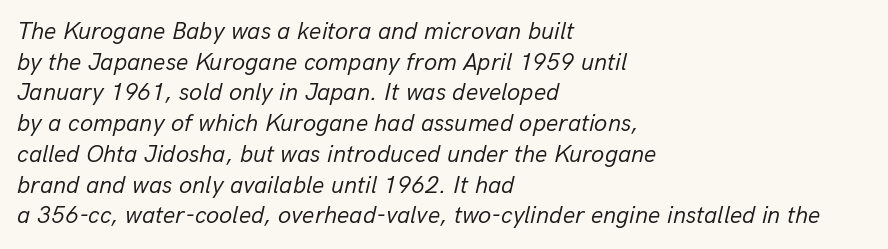
The image shows 24 px text type, italic (leaning right); set left-aligned, normal line spacing (1.28x), normal letter spacing, not underlined.
